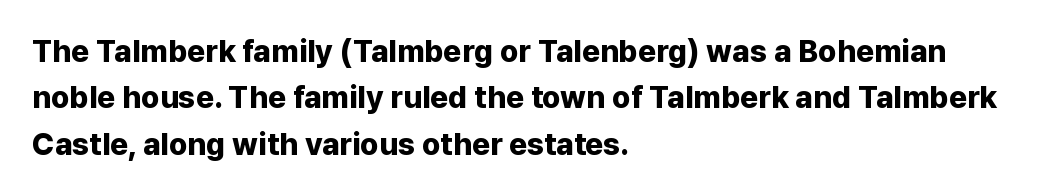
The image shows 31 px bold sans-serif type, upright; set left-aligned, normal line spacing (1.5x), normal letter spacing, not underlined; low stroke contrast and a medium x-height.
